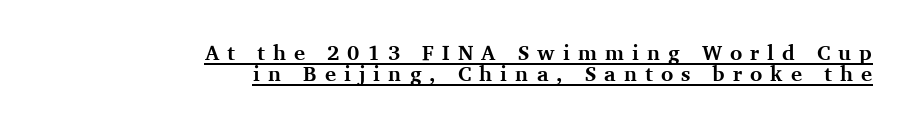
The image shows 21 px bold type, upright; set right-aligned, tight line spacing (0.98x), unusually wide letter spacing (+0.38 em), underlined.
